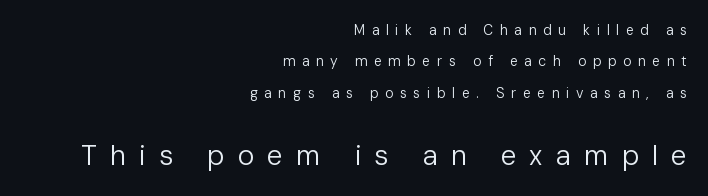
Q: Is the text bold? A: No.
Q: Is the text italic (slanted)? A: No, it is upright.
Q: Is the typeface a serif or a sans-serif typeface? A: Sans-serif.
Q: Is the text underlined? A: No.
Q: How is the paragraph aligned? A: Right-aligned.
Q: Is the spacing between letters normal or unusually wide? A: Unusually wide.
Q: Is the spacing between lines tight, normal or loose? A: Loose.
Q: Which block of text is set in a larger size, the first (top) or the second (bottom)? A: The second (bottom) one.
Q: Width (condensed, normal, or wide)? A: Normal.
Q: Stroke contrast? A: Low.
Q: x-height? A: Medium.
Q: Monospaced? A: No.
